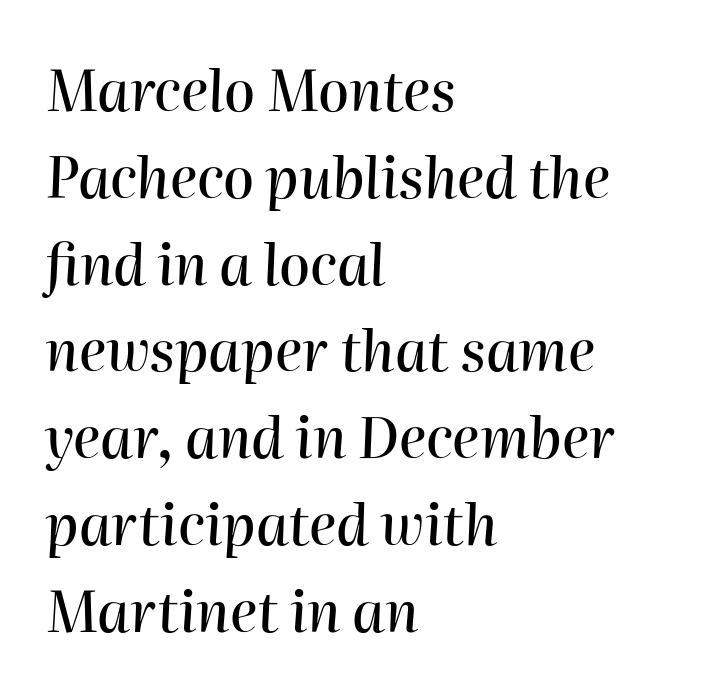
The image shows 56 px text type, italic (leaning right); set left-aligned, normal line spacing (1.55x), normal letter spacing, not underlined; high stroke contrast and a medium x-height.
